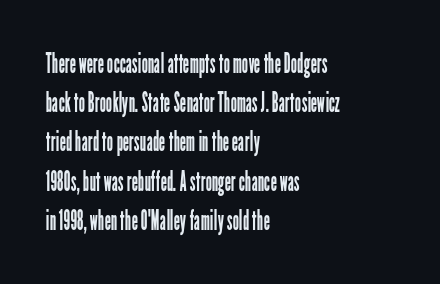
This rendering features lettering with no underline. The typeface chosen for these lines omits serifs. This sample is left-justified, so line endings fall wherever the words run out. Students, note that the glyphs here touch the page at normal intervals. Rendered with straight, roman letterforms. Vertically, the passage feels balanced, rows spaced as you'd expect.
